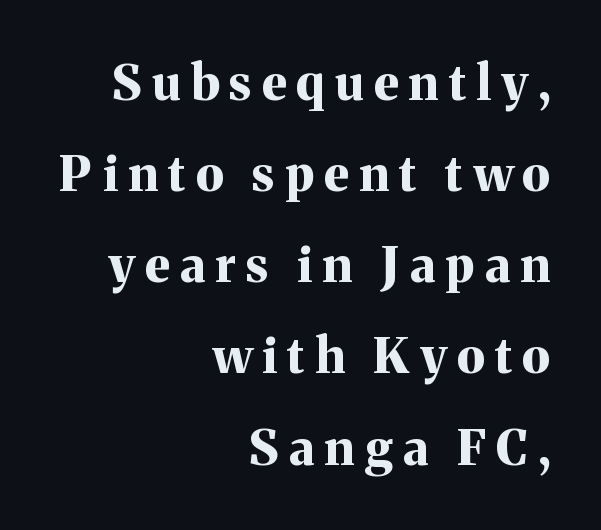
The image shows 49 px bold serif type, upright; set right-aligned, line spacing 1.86x, unusually wide letter spacing (+0.21 em), not underlined; medium stroke contrast and a medium x-height.
